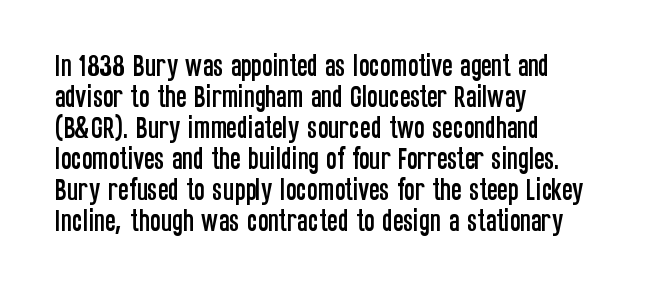
Q: Is the text italic (slanted)? A: No, it is upright.
Q: Is the text underlined? A: No.
Q: How is the paragraph aligned? A: Left-aligned.
Q: Is the spacing between letters normal or unusually wide? A: Normal.
